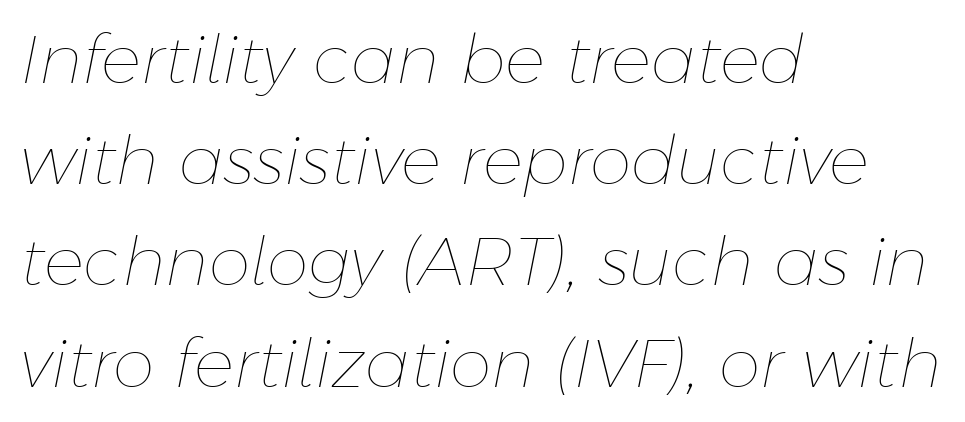
A typesetter would call this proportional, since set widths differ per character. Caption: standard tracking, unaltered. Which margin do the lines hug? The left one — the right edge is uneven. A typesetter would mark this as italic. Compared with a typical body face, this is equally light or lighter still. Normally led — the rows are evenly, conventionally spaced.
